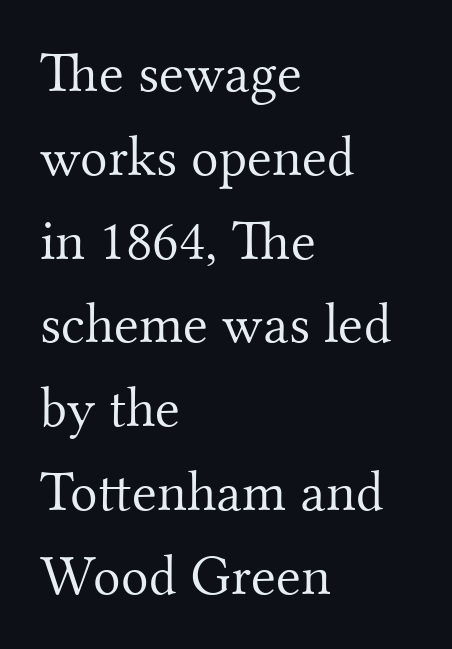
Q: Is the text bold? A: No.
Q: Is the text italic (slanted)? A: No, it is upright.
Q: Is the typeface a serif or a sans-serif typeface? A: Serif.
Q: Is the text underlined? A: No.
Q: How is the paragraph aligned? A: Left-aligned.
Q: Is the spacing between letters normal or unusually wide? A: Normal.
Q: Is the spacing between lines tight, normal or loose? A: Normal.
Q: Width (condensed, normal, or wide)? A: Normal.
Q: Stroke contrast? A: Medium.
Q: x-height? A: Small.
Q: Monospaced? A: No.
